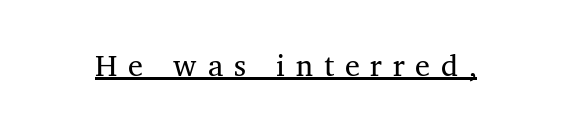
Caption: expanded tracking, letters set apart. The words here are underlined. Vertical stems look standard width or narrower in stroke. Regarding serifs, this sample has them. Designer's note — italics off, roman on. Each letter keeps its own natural width here, so spacing adapts to shape.
